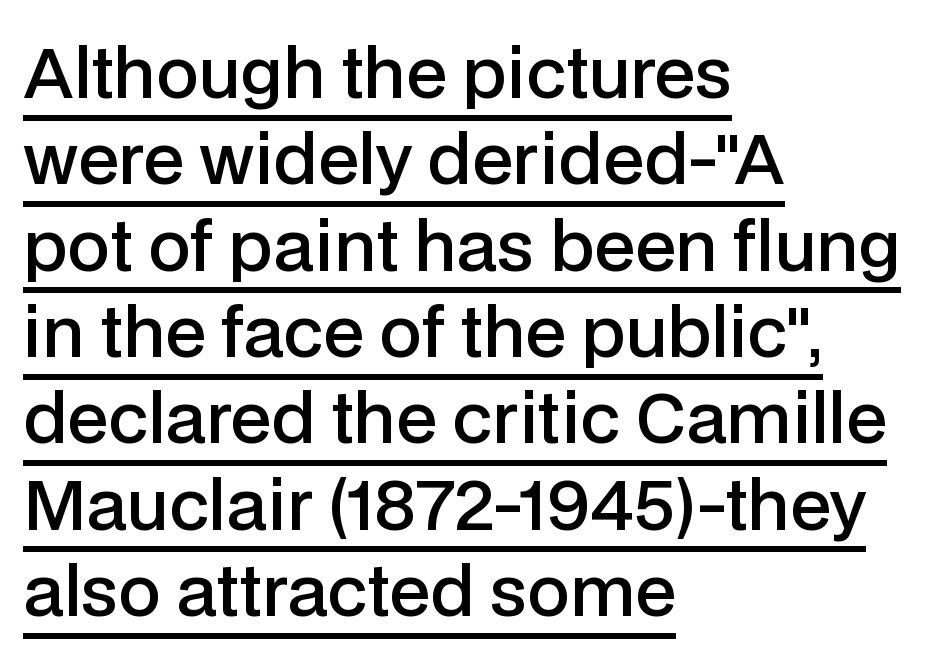
The image shows 68 px semibold sans-serif type, upright; set left-aligned, normal line spacing (1.27x), normal letter spacing, underlined; low stroke contrast and a medium x-height.
